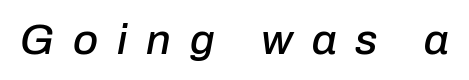
What stands out about the letter spacing? Its width — letters are far apart. The glyphs look as if they've been sheared to an angle. A typesetter would call this proportional, since set widths differ per character. Descenders hang freely into open space.
